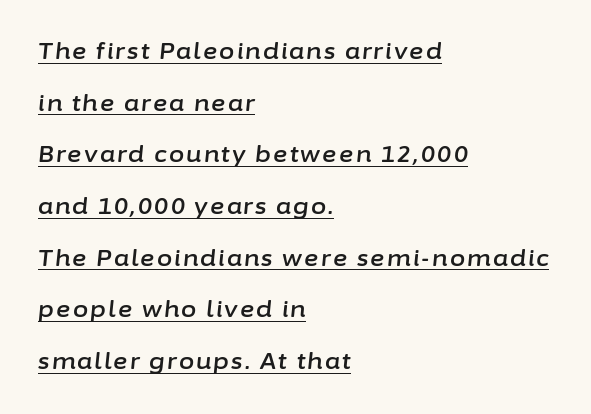
The compositor pushed each line to the left boundary. Line spacing here is loose. The words here are underlined. Tall strokes in this sample are angled rather than plumb.
